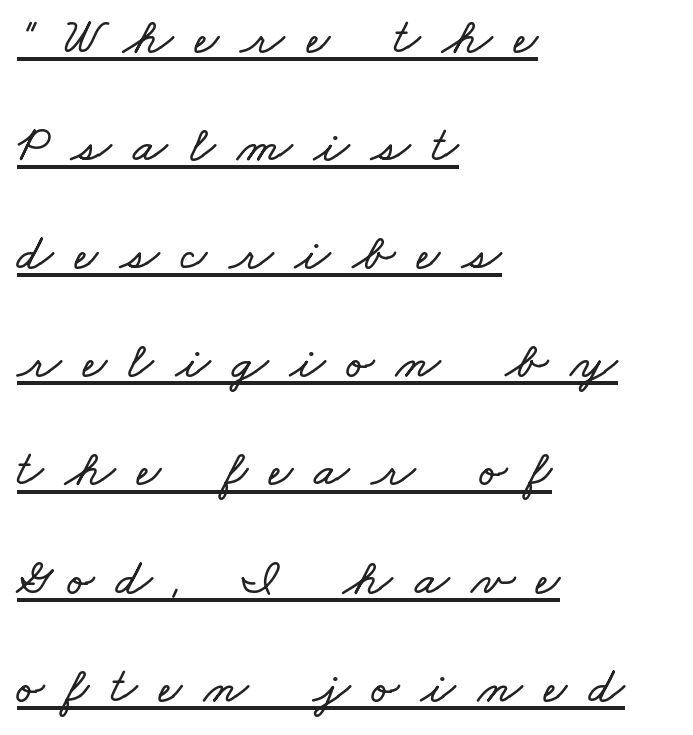
The image shows 51 px wide type; set left-aligned, loose line spacing (2.12x), unusually wide letter spacing (+0.43 em), underlined; low stroke contrast and a small x-height.
